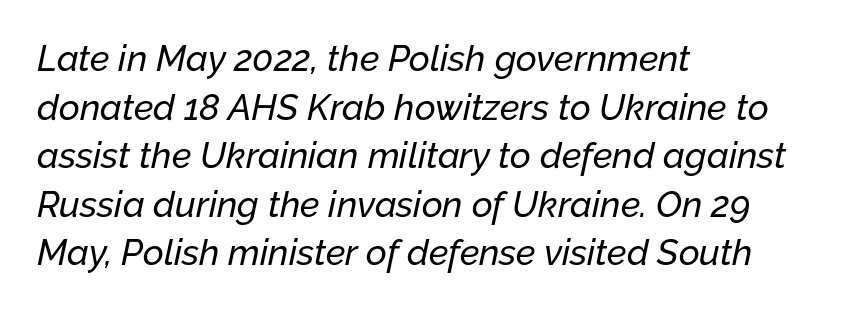
Q: Is the text italic (slanted)? A: Yes, it leans right by about 12 degrees.
Q: Is the text underlined? A: No.
Q: How is the paragraph aligned? A: Left-aligned.
Q: Is the spacing between letters normal or unusually wide? A: Normal.
Q: Is the spacing between lines tight, normal or loose? A: Normal.
Q: Width (condensed, normal, or wide)? A: Normal.
Q: Stroke contrast? A: Low.
Q: x-height? A: Medium.
Q: Monospaced? A: No.
